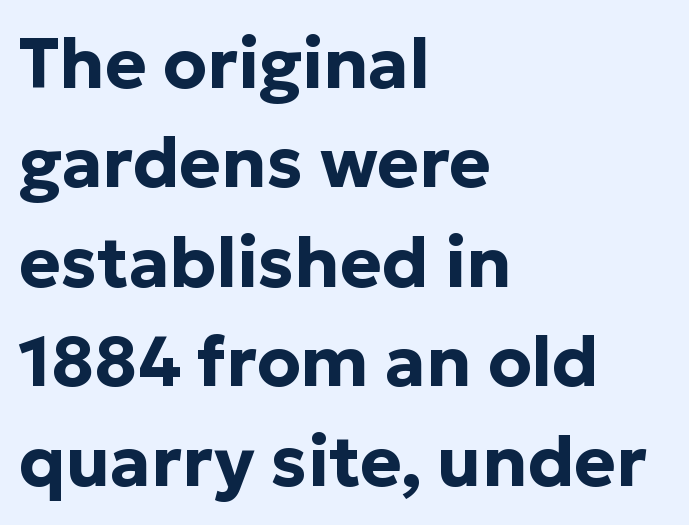
The image shows 70 px bold sans-serif type, upright; set left-aligned, normal line spacing (1.42x), normal letter spacing, not underlined; low stroke contrast and a medium x-height.
